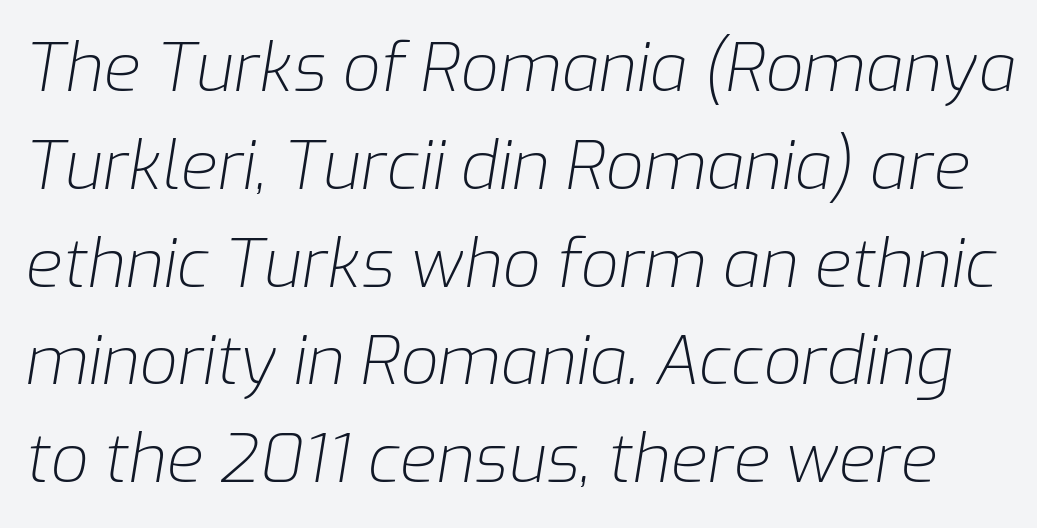
The baseline area is clear. The typesetting does not lean heavy: it is not bold. Each letter keeps its own natural width here, so spacing adapts to shape. You can tell it's italic because the verticals aren't actually vertical. Horizontal bands of white between lines are of average thickness.
